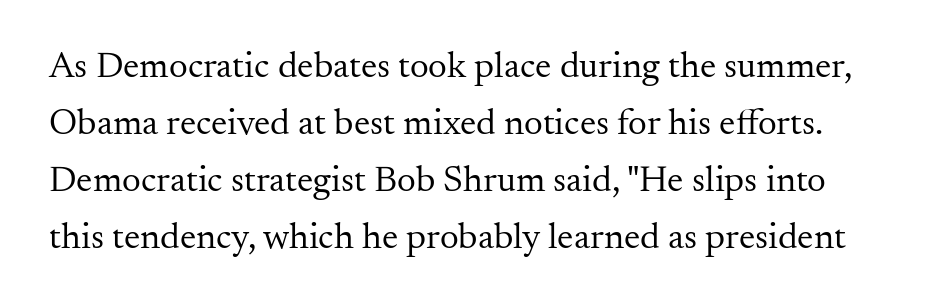
Q: Is the text bold? A: No.
Q: Is the text italic (slanted)? A: No, it is upright.
Q: Is the typeface a serif or a sans-serif typeface? A: Serif.
Q: Is the text underlined? A: No.
Q: Is the spacing between letters normal or unusually wide? A: Normal.
Q: Is the spacing between lines tight, normal or loose? A: Normal.
Q: Width (condensed, normal, or wide)? A: Normal.
Q: Stroke contrast? A: Medium.
Q: x-height? A: Small.
Q: Monospaced? A: No.
